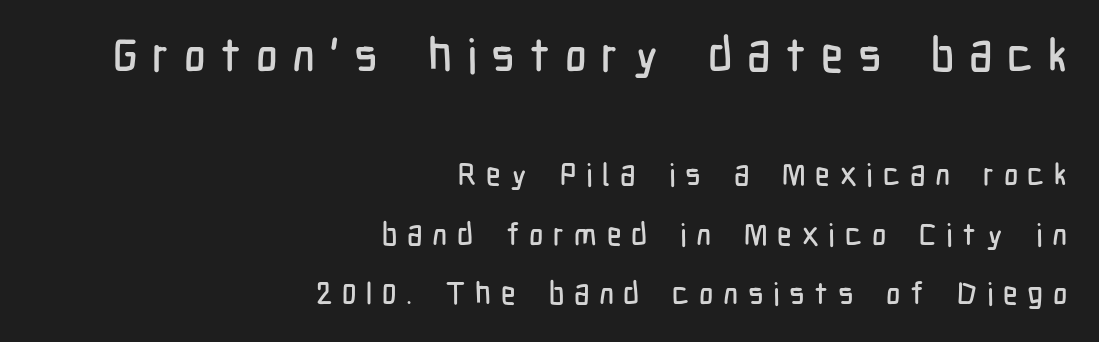
Q: Is the text italic (slanted)? A: No, it is upright.
Q: Is the typeface a serif or a sans-serif typeface? A: Sans-serif.
Q: Is the text underlined? A: No.
Q: How is the paragraph aligned? A: Right-aligned.
Q: Is the spacing between letters normal or unusually wide? A: Unusually wide.
Q: Is the spacing between lines tight, normal or loose? A: Loose.
Q: Which block of text is set in a larger size, the first (top) or the second (bottom)? A: The first (top) one.
Q: Width (condensed, normal, or wide)? A: Condensed.
Q: Stroke contrast? A: Low.
Q: x-height? A: Medium.
Q: Monospaced? A: No.
